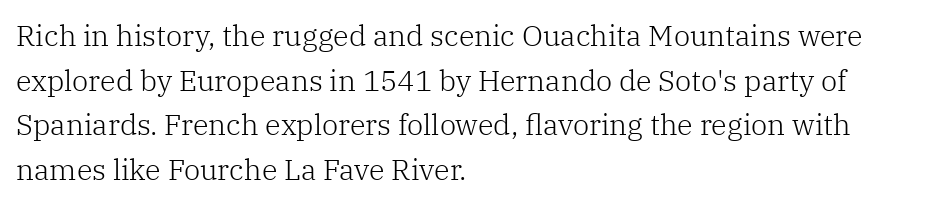
The letters stand straight up with perfectly vertical stems. Left-aligned paragraph, ragged on the right. The line-height multiplier appears to be the usual default. The glyphs in this specimen are seriffed. Do the characters align in a grid? No, the font is proportional.
